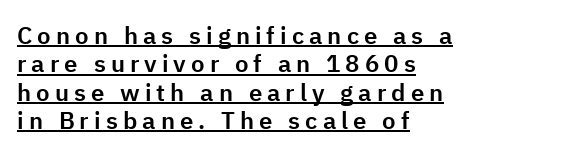
The image shows 24 px text type, upright; set left-aligned, line spacing 1.18x, unusually wide letter spacing (+0.21 em), underlined.
